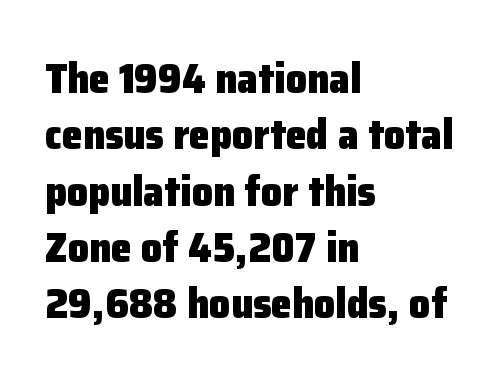
{"serif": "no", "italic": "no", "bold": "yes", "weight": "heavy", "width": "normal", "stroke_contrast": "low", "x_height": "medium", "monospaced": "no", "underline": "no", "align": "left", "line_spacing": "normal", "line_spacing_ratio": 1.34, "letter_spacing": "normal", "letter_spacing_em": 0.0, "glyph_px": 42}
